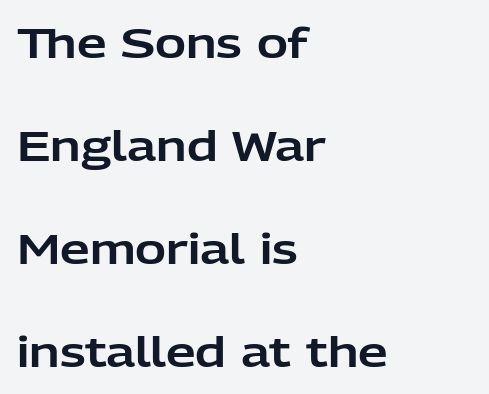
{"serif": "no", "italic": "no", "width": "normal", "stroke_contrast": "low", "x_height": "medium", "monospaced": "no", "underline": "no", "align": "left", "line_spacing": "loose", "line_spacing_ratio": 2.45, "letter_spacing": "normal", "letter_spacing_em": 0.0, "glyph_px": 42}
